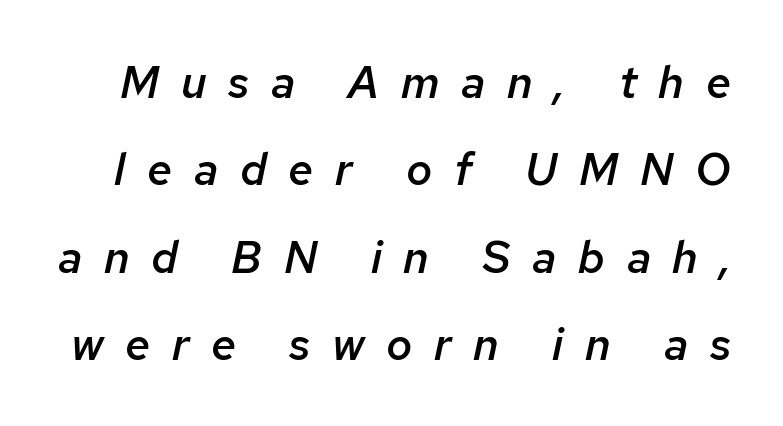
Q: Is the text bold? A: Semi-bold.
Q: Is the text italic (slanted)? A: Yes, it leans right by about 12 degrees.
Q: Is the text underlined? A: No.
Q: Is the spacing between letters normal or unusually wide? A: Unusually wide.
Q: Is the spacing between lines tight, normal or loose? A: Loose.
Q: Width (condensed, normal, or wide)? A: Normal.
Q: Stroke contrast? A: Low.
Q: x-height? A: Medium.
Q: Monospaced? A: No.
